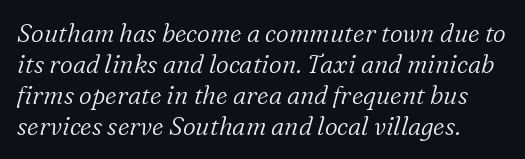
The image shows 25 px text type, italic (leaning right); set line spacing 1.24x, normal letter spacing, not underlined.
